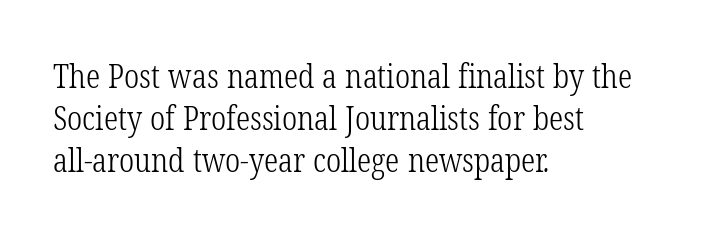
Typographically, this falls in the serif category. Note the varied advance widths — an 'i' is clearly narrower than an 'm'. The glyphs are unaccompanied by any horizontal stroke below them. Between one letter and the next there's only the usual sliver of space. Horizontal alignment here is leftward, the default for most running prose. Notice how descenders clear the ascenders below comfortably — that's standard leading.
